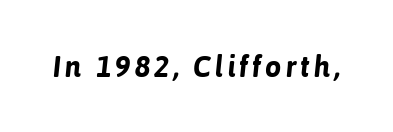
{"italic": "yes", "lean": "right", "slant_degrees": 6, "bold": "yes", "weight": "bold", "width": "normal", "stroke_contrast": "low", "x_height": "medium", "monospaced": "no", "underline": "no", "glyph_px": 29}
